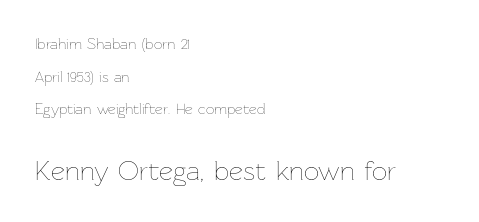
Descenders are the only things crossing below the line. The type sits square on the baseline with zero lean. The rendering enlarges the type as you move from the upper chunk to the lower. Does extra space separate the letters? No, they use regular spacing.
